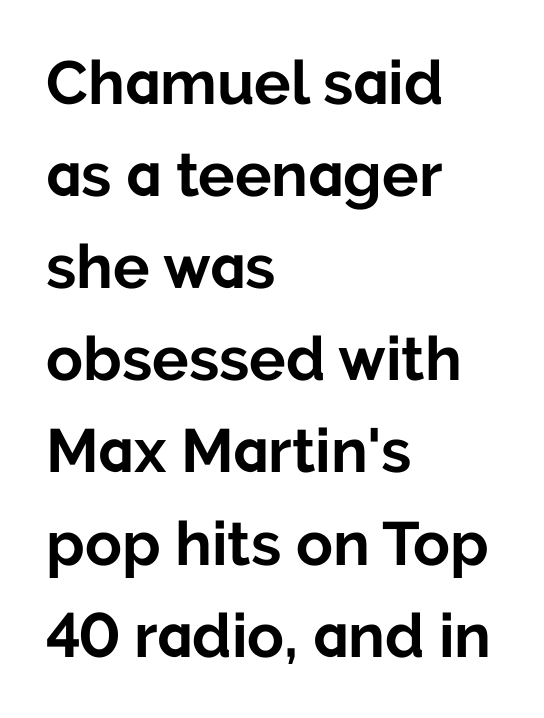
Each letter keeps its own natural width here, so spacing adapts to shape. Baseline-to-baseline distance is the conventional proportion of letter height. Which margin do the lines hug? The left one — the right edge is uneven. Notice how thick the strokes are: this is what a full bold looks like. The passage shown is not underscored anywhere. Caption: standard tracking, unaltered.
